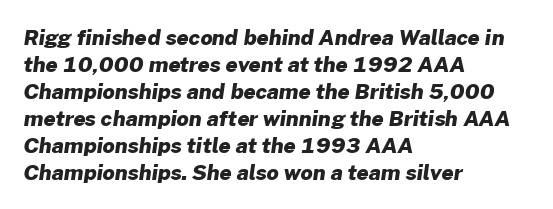
{"bold": "yes", "underline": "no", "align": "left", "line_spacing": "normal", "line_spacing_ratio": 1.29, "letter_spacing": "normal", "letter_spacing_em": 0.0, "glyph_px": 21}
